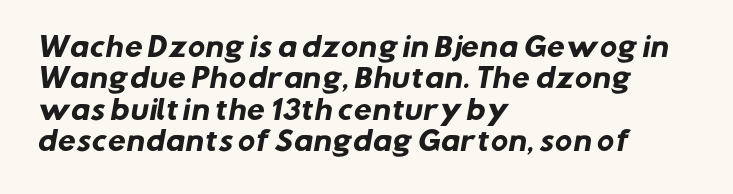
Q: Is the text bold? A: Yes.
Q: Is the text underlined? A: No.
Q: How is the paragraph aligned? A: Left-aligned.
Q: Is the spacing between letters normal or unusually wide? A: Normal.
